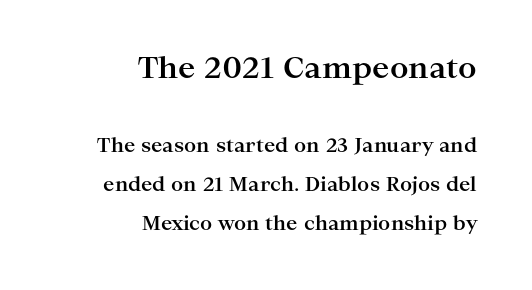
Q: Is the text bold? A: Yes.
Q: Is the text italic (slanted)? A: No, it is upright.
Q: Is the typeface a serif or a sans-serif typeface? A: Serif.
Q: Is the text underlined? A: No.
Q: How is the paragraph aligned? A: Right-aligned.
Q: Is the spacing between letters normal or unusually wide? A: Normal.
Q: Is the spacing between lines tight, normal or loose? A: Loose.
Q: Which block of text is set in a larger size, the first (top) or the second (bottom)? A: The first (top) one.
Q: Width (condensed, normal, or wide)? A: Wide.
Q: Stroke contrast? A: High.
Q: x-height? A: Medium.
Q: Monospaced? A: No.
